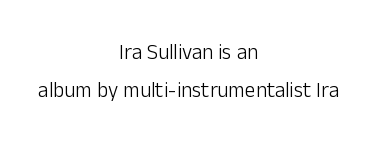
The image shows 21 px text type, upright; set centered, line spacing 1.8x, normal letter spacing, not underlined.
